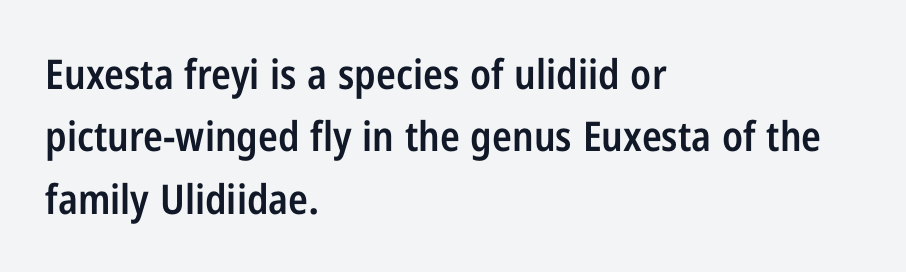
Q: Is the text bold? A: Semi-bold.
Q: Is the text italic (slanted)? A: No, it is upright.
Q: Is the typeface a serif or a sans-serif typeface? A: Sans-serif.
Q: Is the text underlined? A: No.
Q: How is the paragraph aligned? A: Left-aligned.
Q: Is the spacing between letters normal or unusually wide? A: Normal.
Q: Is the spacing between lines tight, normal or loose? A: Normal.
Q: Width (condensed, normal, or wide)? A: Condensed.
Q: Stroke contrast? A: Low.
Q: x-height? A: Medium.
Q: Monospaced? A: No.
